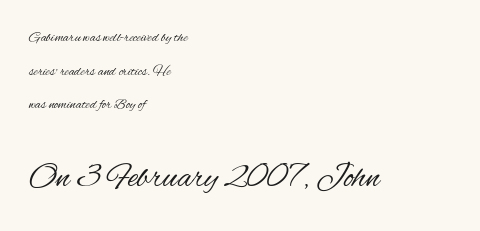
The image shows 34 px regular-weight, condensed sans-serif type; set left-aligned, loose line spacing (2.41x), normal letter spacing, not underlined; the second (bottom) block is 2.43x larger; medium stroke contrast and a small x-height.
